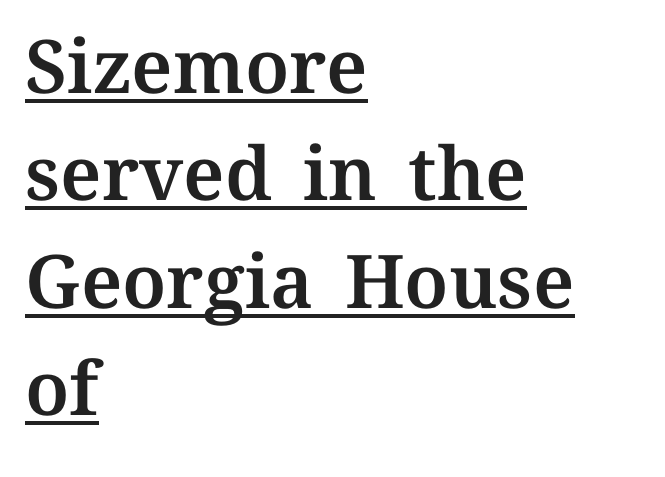
Q: Is the text italic (slanted)? A: No, it is upright.
Q: Is the text underlined? A: Yes.
Q: How is the paragraph aligned? A: Left-aligned.
Q: Is the spacing between letters normal or unusually wide? A: Normal.
Q: Is the spacing between lines tight, normal or loose? A: Normal.
Q: Width (condensed, normal, or wide)? A: Normal.
Q: Stroke contrast? A: Medium.
Q: x-height? A: Medium.
Q: Monospaced? A: No.
